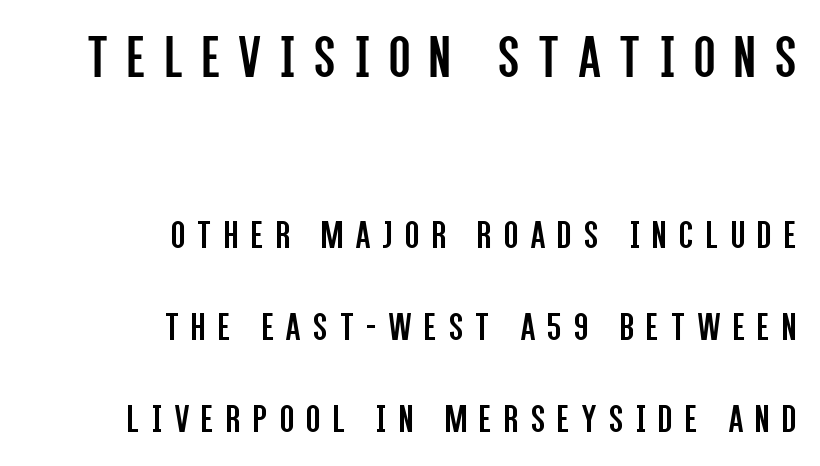
{"serif": "no", "italic": "no", "bold": "no", "weight": "regular", "width": "condensed", "stroke_contrast": "low", "x_height": "large", "monospaced": "no", "underline": "no", "align": "right", "line_spacing": "loose", "line_spacing_ratio": 2.24, "letter_spacing": "wide", "letter_spacing_em": 0.31, "larger_block": "first", "size_ratio": 1.51, "glyph_px": 62}
